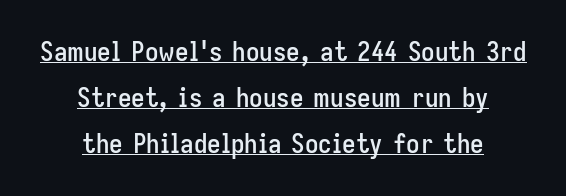
{"italic": "no", "underline": "yes", "align": "center", "line_spacing_ratio": 1.71, "letter_spacing": "normal", "letter_spacing_em": 0.0, "glyph_px": 27}
